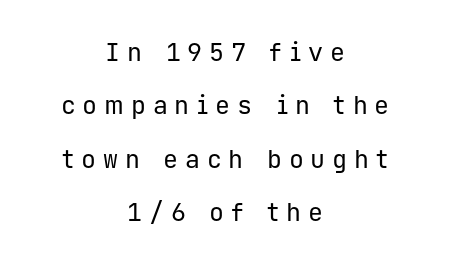
The image shows 25 px text type, upright; set centered, loose line spacing (2.14x), unusually wide letter spacing (+0.27 em), not underlined.
